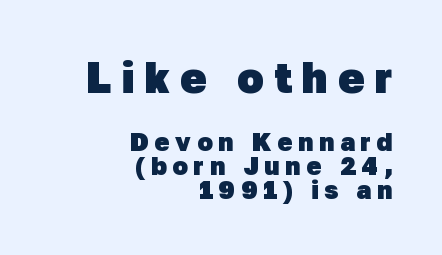
{"serif": "no", "bold": "yes", "weight": "heavy", "width": "normal", "stroke_contrast": "low", "x_height": "medium", "monospaced": "no", "underline": "no", "align": "right", "line_spacing": "tight", "line_spacing_ratio": 0.96, "letter_spacing": "wide", "letter_spacing_em": 0.24, "larger_block": "first", "size_ratio": 1.72, "glyph_px": 43}
